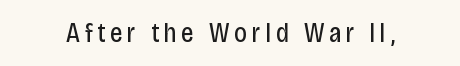
Q: Is the text bold? A: No.
Q: Is the text italic (slanted)? A: No, it is upright.
Q: Is the text underlined? A: No.
